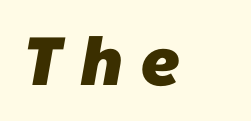
Q: Is the text bold? A: Yes.
Q: Is the typeface a serif or a sans-serif typeface? A: Sans-serif.
Q: Is the text underlined? A: No.
Q: Is the spacing between letters normal or unusually wide? A: Unusually wide.
Q: Width (condensed, normal, or wide)? A: Normal.
Q: Stroke contrast? A: Low.
Q: x-height? A: Medium.
Q: Monospaced? A: No.
